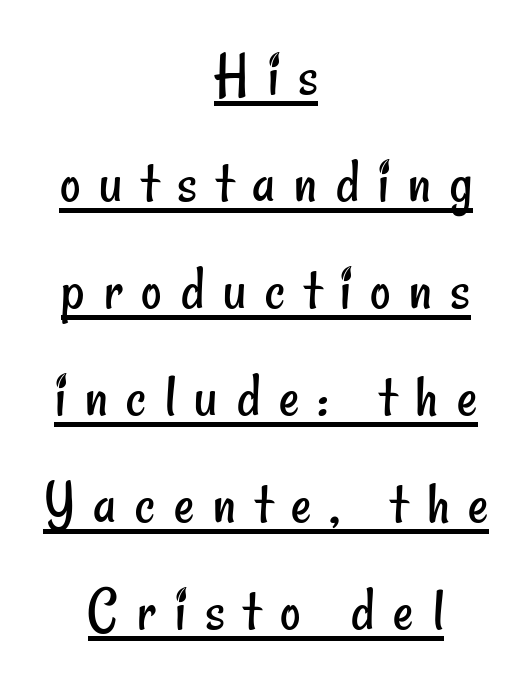
The lines are quadded center. Is the type heavy? It reads as light-to-regular instead. Spacing verdict: proportional, widths tailored to each character. Like a heading marked for emphasis, these lines bear an underscore. This sample uses a sans-serif face.
